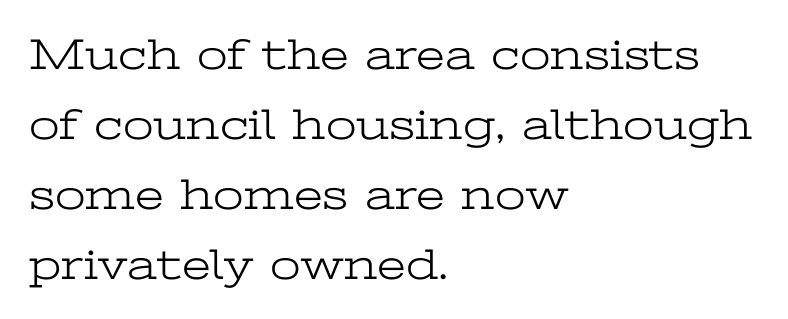
The image shows 44 px light, wide serif type, upright; set left-aligned, normal line spacing (1.59x), normal letter spacing, not underlined; low stroke contrast and a medium x-height.
